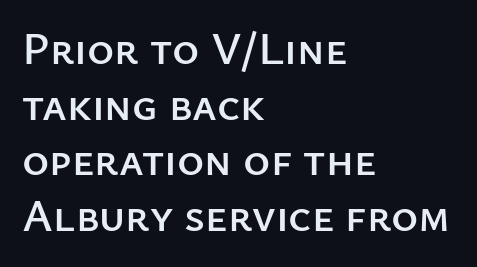
Q: Is the text italic (slanted)? A: No, it is upright.
Q: Is the typeface a serif or a sans-serif typeface? A: Sans-serif.
Q: Is the text underlined? A: No.
Q: How is the paragraph aligned? A: Left-aligned.
Q: Is the spacing between letters normal or unusually wide? A: Normal.
Q: Width (condensed, normal, or wide)? A: Normal.
Q: Stroke contrast? A: Low.
Q: x-height? A: Medium.
Q: Monospaced? A: No.
